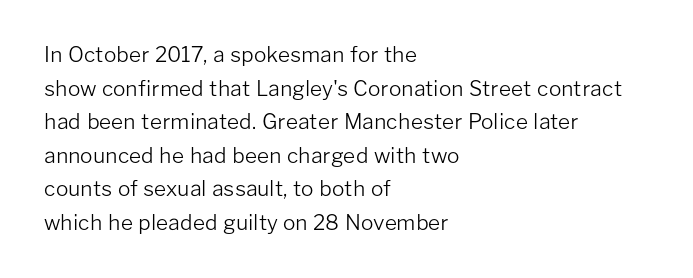
Q: Is the text bold? A: No.
Q: Is the text italic (slanted)? A: No, it is upright.
Q: Is the text underlined? A: No.
Q: How is the paragraph aligned? A: Left-aligned.
Q: Is the spacing between letters normal or unusually wide? A: Normal.
Q: Is the spacing between lines tight, normal or loose? A: Normal.
